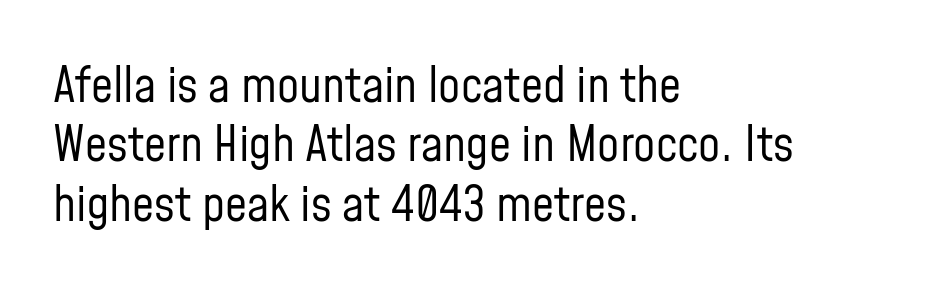
{"serif": "no", "italic": "no", "bold": "no", "weight": "regular", "width": "condensed", "stroke_contrast": "low", "x_height": "medium", "monospaced": "no", "underline": "no", "align": "left", "line_spacing_ratio": 1.21, "letter_spacing": "normal", "letter_spacing_em": 0.0, "glyph_px": 49}
